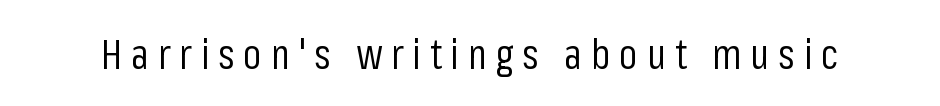
Q: Is the text bold? A: No.
Q: Is the text italic (slanted)? A: No, it is upright.
Q: Is the typeface a serif or a sans-serif typeface? A: Sans-serif.
Q: Is the text underlined? A: No.
Q: Is the spacing between letters normal or unusually wide? A: Unusually wide.
Q: Width (condensed, normal, or wide)? A: Condensed.
Q: Stroke contrast? A: Low.
Q: x-height? A: Medium.
Q: Monospaced? A: No.
